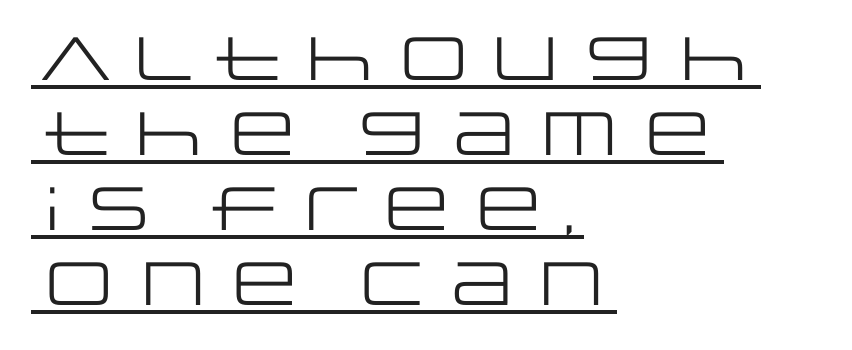
The image shows 61 px regular-weight, wide sans-serif type, upright; set left-aligned, line spacing 1.23x, normal letter spacing, underlined; low stroke contrast and a large x-height.
